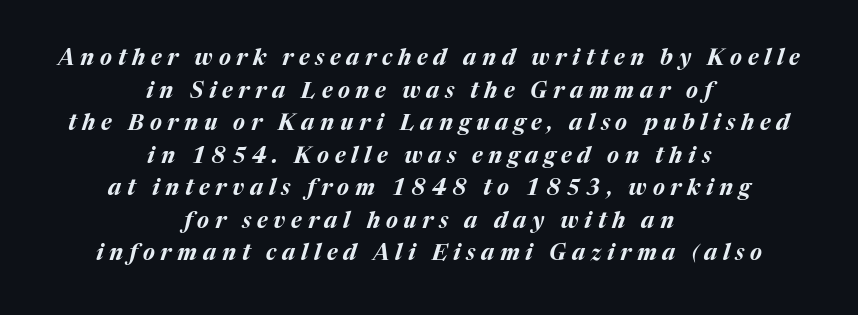
The paragraph shown floats in the horizontal middle. Honestly, there is no underline to notice here at all. The typography opts for an oblique posture over an upright one. Heavy-handed strokes throughout: this text is bold. Tracking here is generous; glyphs stand well apart from one another.
